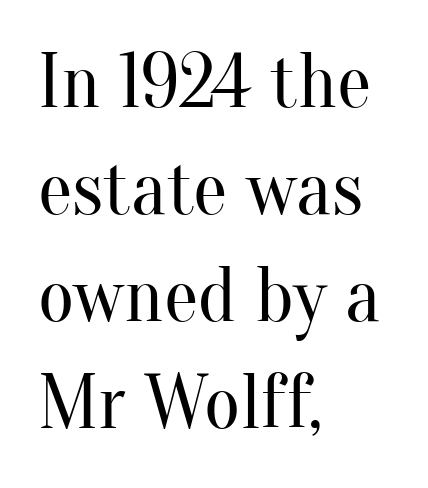
Regular leading. A typesetter would call this proportional, since set widths differ per character. Look at the bottom of the vertical strokes: they flare into serifs here. Nothing unusual about the tracking: characters are spaced as the font intends.
